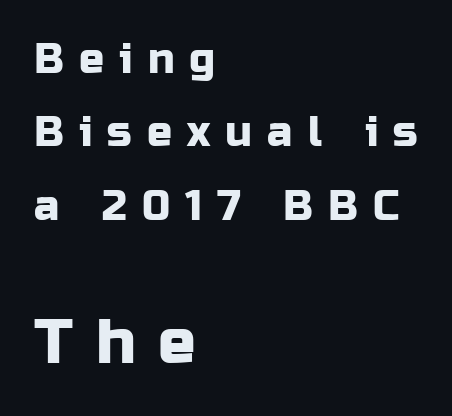
{"serif": "no", "italic": "no", "width": "normal", "stroke_contrast": "low", "x_height": "medium", "monospaced": "no", "underline": "no", "align": "left", "line_spacing_ratio": 1.75, "letter_spacing": "wide", "letter_spacing_em": 0.36, "larger_block": "second", "size_ratio": 1.5, "glyph_px": 63}
